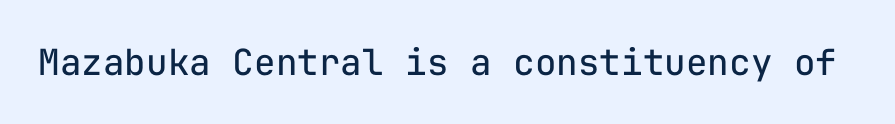
The image shows 36 px regular-weight sans-serif type, upright, monospaced; set normal letter spacing, not underlined; low stroke contrast and a medium x-height.
